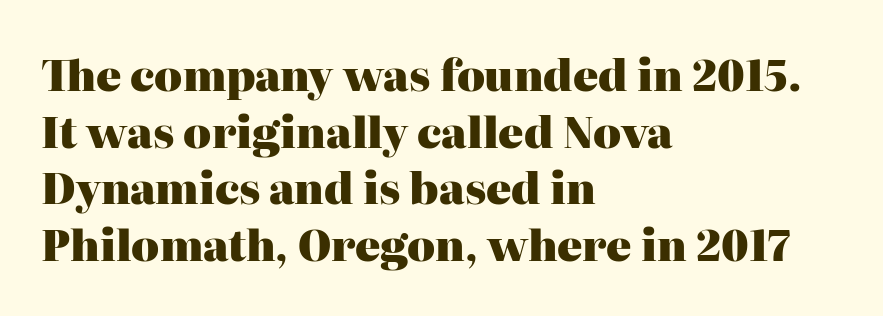
Q: Is the text bold? A: Yes.
Q: Is the text italic (slanted)? A: No, it is upright.
Q: Is the typeface a serif or a sans-serif typeface? A: Serif.
Q: Is the text underlined? A: No.
Q: How is the paragraph aligned? A: Left-aligned.
Q: Is the spacing between letters normal or unusually wide? A: Normal.
Q: Is the spacing between lines tight, normal or loose? A: Normal.
Q: Width (condensed, normal, or wide)? A: Normal.
Q: Stroke contrast? A: High.
Q: x-height? A: Medium.
Q: Monospaced? A: No.
